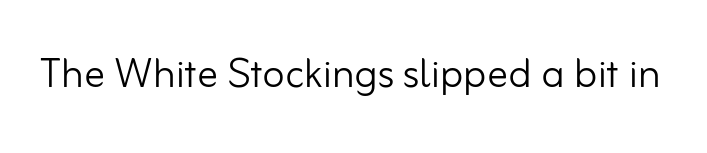
{"serif": "no", "italic": "no", "bold": "no", "weight": "light", "width": "normal", "stroke_contrast": "low", "x_height": "small", "monospaced": "no", "underline": "no", "letter_spacing": "normal", "letter_spacing_em": 0.0, "glyph_px": 52}
